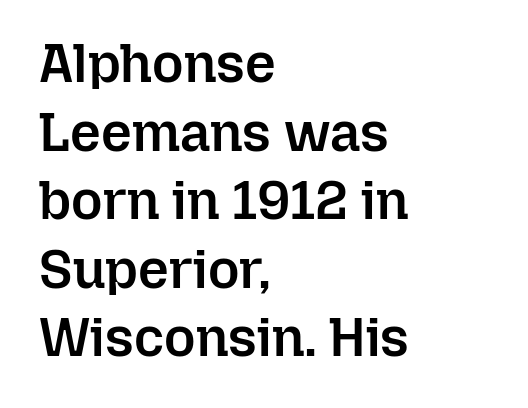
The image shows 54 px semibold type, upright; set left-aligned, normal line spacing (1.27x), normal letter spacing, not underlined; low stroke contrast and a medium x-height.
